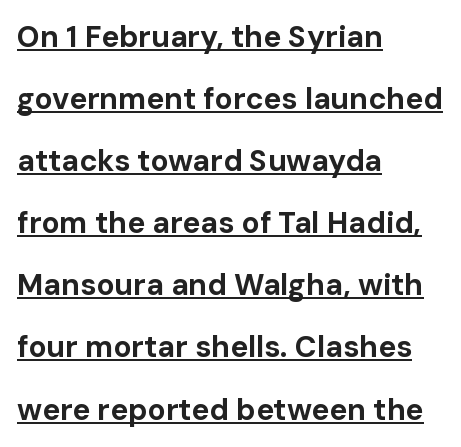
Q: Is the text bold? A: Yes.
Q: Is the text italic (slanted)? A: No, it is upright.
Q: Is the typeface a serif or a sans-serif typeface? A: Sans-serif.
Q: Is the text underlined? A: Yes.
Q: How is the paragraph aligned? A: Left-aligned.
Q: Is the spacing between letters normal or unusually wide? A: Normal.
Q: Is the spacing between lines tight, normal or loose? A: Loose.
Q: Width (condensed, normal, or wide)? A: Normal.
Q: Stroke contrast? A: Low.
Q: x-height? A: Medium.
Q: Monospaced? A: No.
